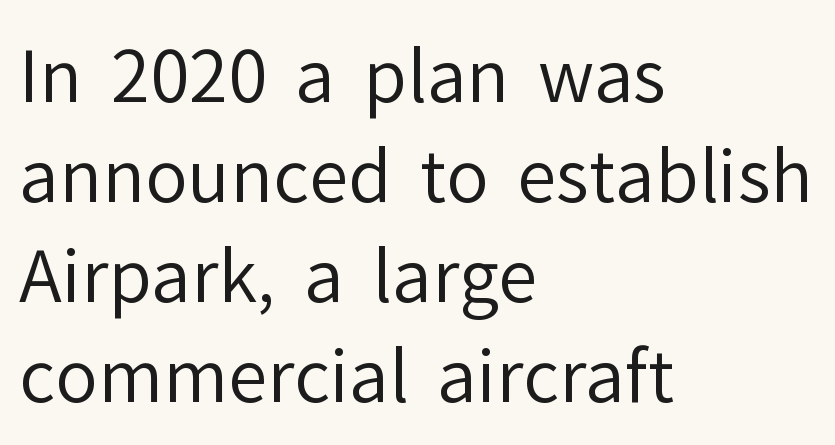
{"serif": "no", "italic": "no", "bold": "no", "weight": "regular", "width": "normal", "stroke_contrast": "low", "x_height": "medium", "monospaced": "no", "underline": "no", "align": "left", "line_spacing": "normal", "line_spacing_ratio": 1.41, "letter_spacing": "normal", "letter_spacing_em": 0.0, "glyph_px": 71}
